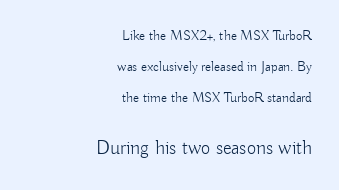
{"italic": "no", "bold": "no", "underline": "no", "align": "right", "line_spacing": "loose", "line_spacing_ratio": 2.22, "letter_spacing": "normal", "letter_spacing_em": 0.0, "larger_block": "second", "size_ratio": 1.43, "glyph_px": 20}
